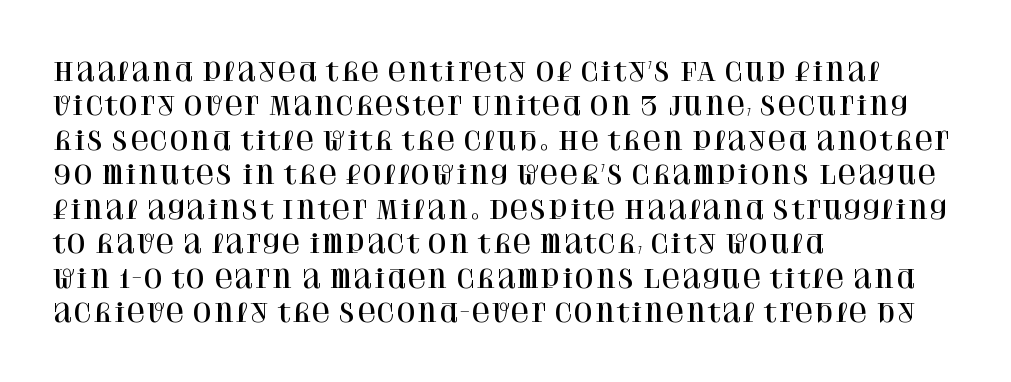
Style check: upright. All the whitespace from short lines collects on the right. Rule under the text: the space is simply empty. Leading matches the norm, producing a regular column.
